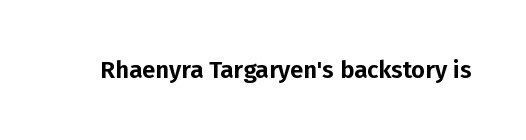
Q: Is the text italic (slanted)? A: No, it is upright.
Q: Is the text underlined? A: No.
Q: Is the spacing between letters normal or unusually wide? A: Normal.
